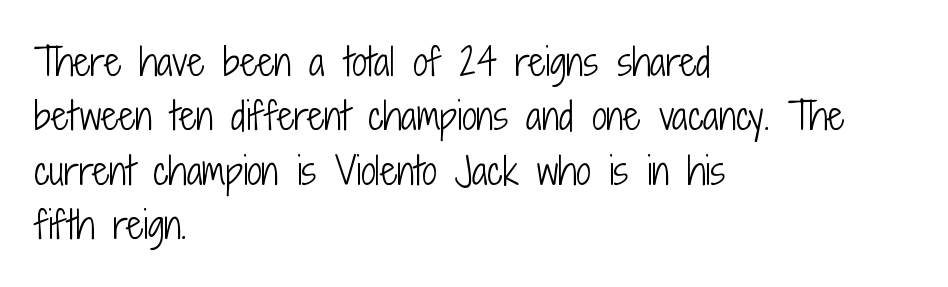
{"serif": "no", "italic": "no", "bold": "no", "weight": "light", "width": "condensed", "stroke_contrast": "low", "x_height": "medium", "monospaced": "no", "underline": "no", "align": "left", "line_spacing": "normal", "line_spacing_ratio": 1.47, "letter_spacing": "normal", "letter_spacing_em": 0.0, "glyph_px": 37}
